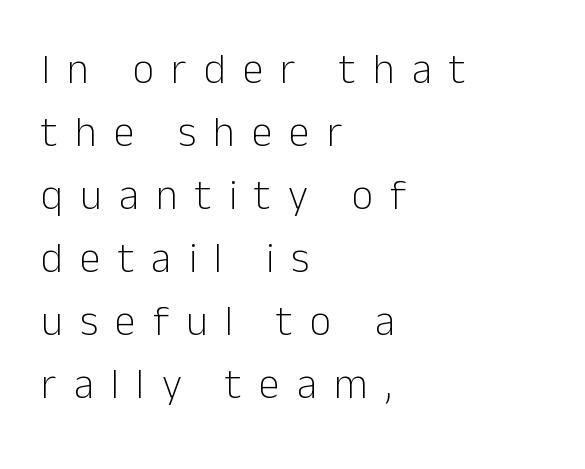
Compared with typical body copy, the letter spacing here is much looser. Each stroke keeps to a modest, everyday thickness or less. The lines in this sample share a left origin and differ only in where they stop. Honestly, there is no underline to notice here at all. Is this a sans? Yes — the strokes have no serifs.
